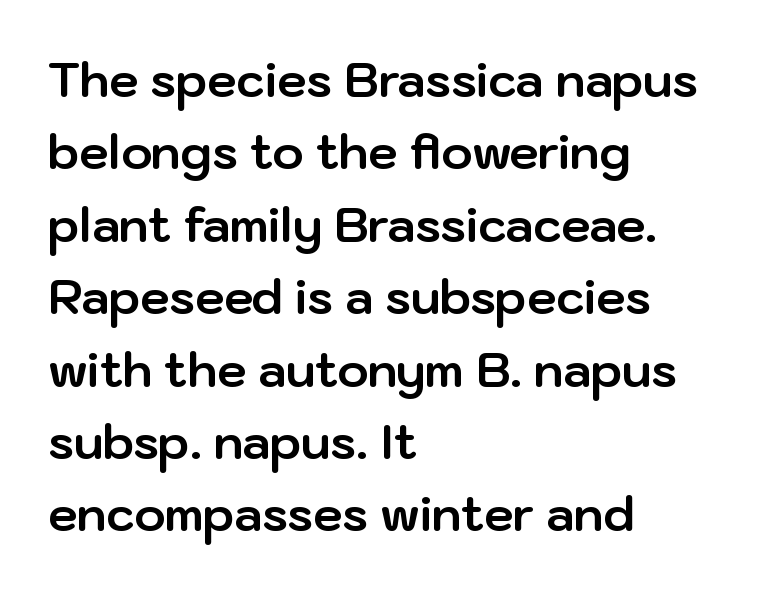
Every character sits straight up, as roman type does. Students, observe: this is what conventionally led text looks like. The type is set solid horizontally, with unmodified tracking. Is the block centered? No — it sits flush against the left margin. Check where the strokes stop: nothing finishes them off — pure sans. In terms of weight, the rendering is a true, heavy bold.
